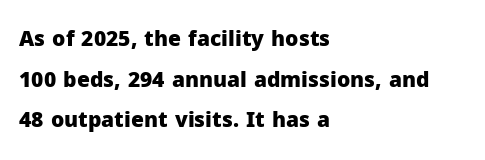
Q: Is the text bold? A: Yes.
Q: Is the text italic (slanted)? A: No, it is upright.
Q: Is the text underlined? A: No.
Q: How is the paragraph aligned? A: Left-aligned.
Q: Is the spacing between letters normal or unusually wide? A: Normal.
Q: Is the spacing between lines tight, normal or loose? A: Loose.
